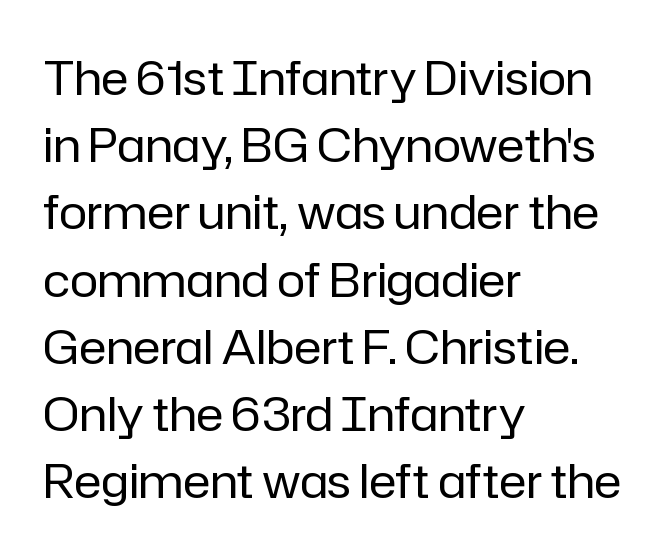
{"serif": "no", "italic": "no", "bold": "no", "weight": "regular", "width": "normal", "stroke_contrast": "low", "x_height": "medium", "monospaced": "no", "underline": "no", "align": "left", "line_spacing": "normal", "line_spacing_ratio": 1.43, "letter_spacing": "normal", "letter_spacing_em": 0.0, "glyph_px": 47}
